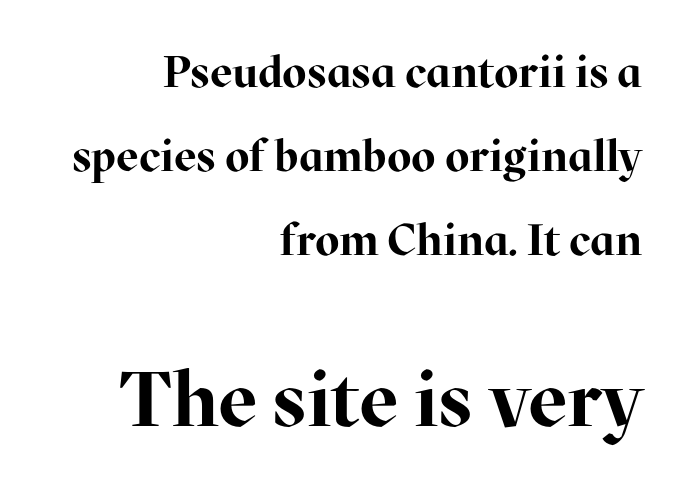
Q: Is the text bold? A: Yes.
Q: Is the text italic (slanted)? A: No, it is upright.
Q: Is the typeface a serif or a sans-serif typeface? A: Serif.
Q: Is the text underlined? A: No.
Q: How is the paragraph aligned? A: Right-aligned.
Q: Is the spacing between letters normal or unusually wide? A: Normal.
Q: Is the spacing between lines tight, normal or loose? A: Loose.
Q: Which block of text is set in a larger size, the first (top) or the second (bottom)? A: The second (bottom) one.
Q: Width (condensed, normal, or wide)? A: Normal.
Q: Stroke contrast? A: High.
Q: x-height? A: Medium.
Q: Monospaced? A: No.
